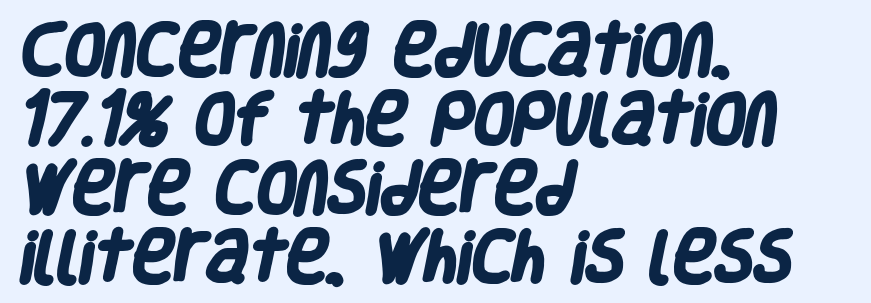
The image shows 57 px heavy, condensed sans-serif type; set left-aligned, line spacing 1.21x, normal letter spacing, not underlined; low stroke contrast and a large x-height.
